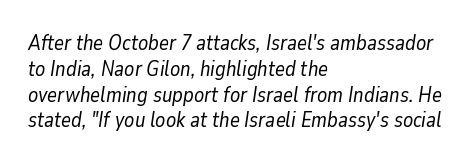
The image shows 21 px text type, italic (leaning right); set left-aligned, line spacing 1.23x, normal letter spacing, not underlined.
